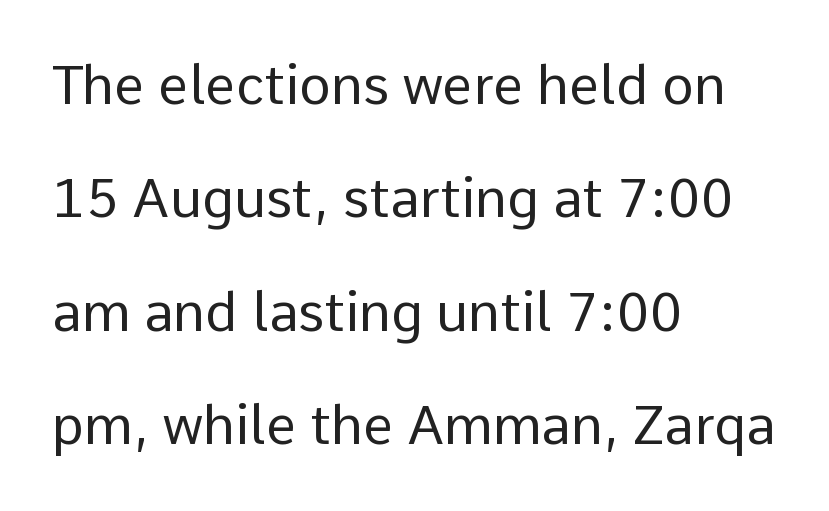
{"serif": "no", "italic": "no", "bold": "no", "weight": "regular", "width": "normal", "stroke_contrast": "low", "x_height": "medium", "monospaced": "no", "underline": "no", "align": "left", "line_spacing": "loose", "line_spacing_ratio": 2.1, "letter_spacing": "normal", "letter_spacing_em": 0.0, "glyph_px": 54}
